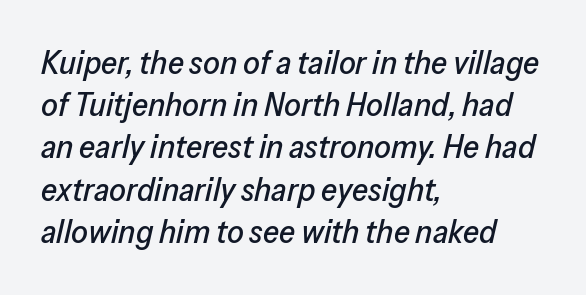
Q: Is the text italic (slanted)? A: Yes, it leans right by about 13 degrees.
Q: Is the text underlined? A: No.
Q: How is the paragraph aligned? A: Left-aligned.
Q: Is the spacing between letters normal or unusually wide? A: Normal.
Q: Is the spacing between lines tight, normal or loose? A: Normal.
Q: Width (condensed, normal, or wide)? A: Normal.
Q: Stroke contrast? A: Low.
Q: x-height? A: Medium.
Q: Monospaced? A: No.
